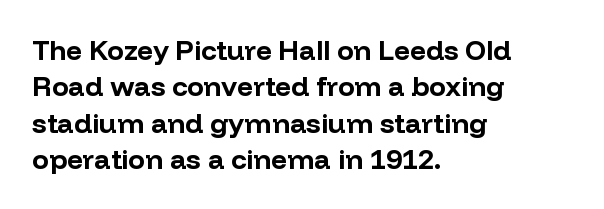
The image shows 28 px bold sans-serif type, upright; set left-aligned, normal line spacing (1.3x), normal letter spacing, not underlined; low stroke contrast and a medium x-height.
